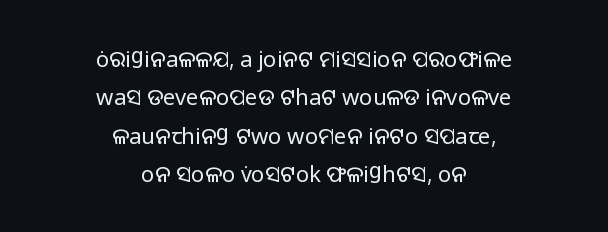
The typography opts for an upright posture over an oblique one. Every row of glyphs is offset so its center matches the block's center. A bare baseline throughout the passage. This rendering leaves character spacing at its baseline value.
